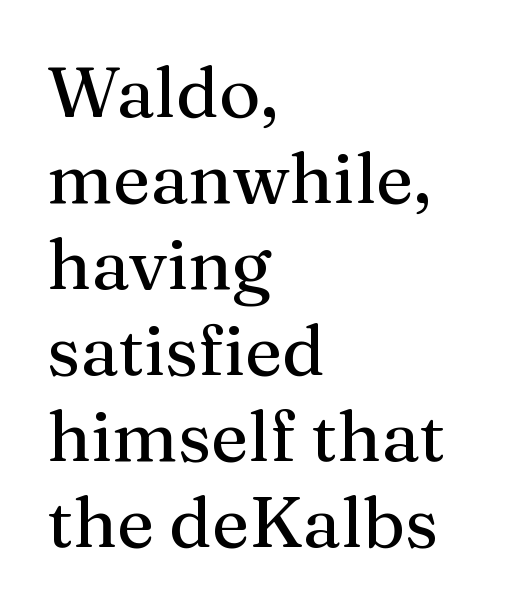
The image shows 71 px serif type, upright; set left-aligned, line spacing 1.21x, normal letter spacing, not underlined; medium stroke contrast and a medium x-height.
